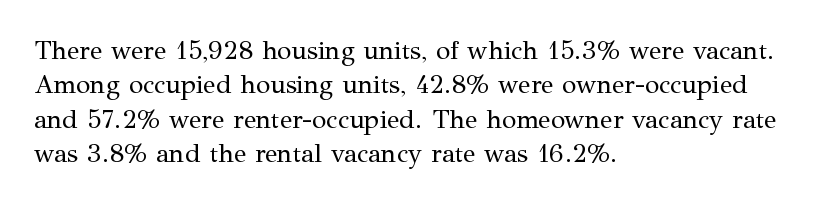
{"italic": "no", "bold": "no", "underline": "no", "align": "left", "line_spacing": "normal", "line_spacing_ratio": 1.32, "letter_spacing": "normal", "letter_spacing_em": 0.0, "glyph_px": 26}
